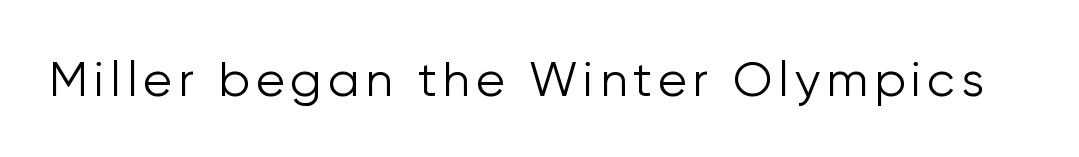
The image shows 48 px light sans-serif type, upright; set not underlined; low stroke contrast and a medium x-height.
